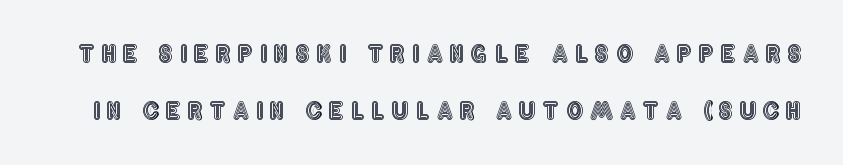
Q: Is the text italic (slanted)? A: No, it is upright.
Q: Is the text underlined? A: No.
Q: Is the spacing between letters normal or unusually wide? A: Unusually wide.
Q: Is the spacing between lines tight, normal or loose? A: Loose.
